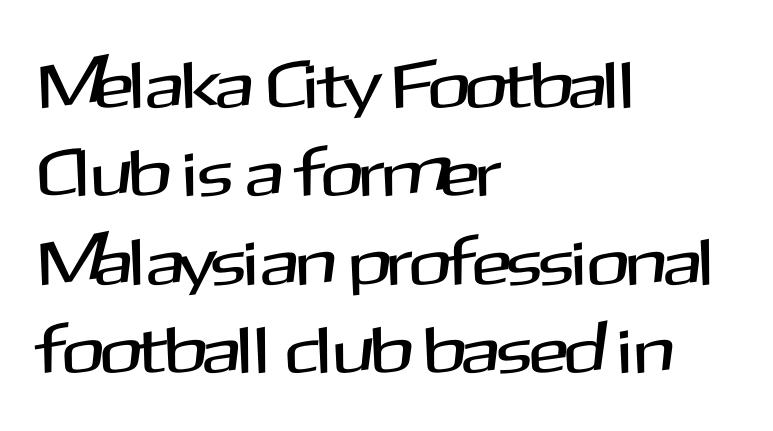
Look at the bottom of the vertical strokes: they stop flat, with no serifs. The line texture is even and compact thanks to regular tracking. Which margin do the lines hug? The left one — the right edge is uneven. The rendering uses natural spacing where letterforms have individual widths. Italic? Not at all — the glyphs are vertical.
